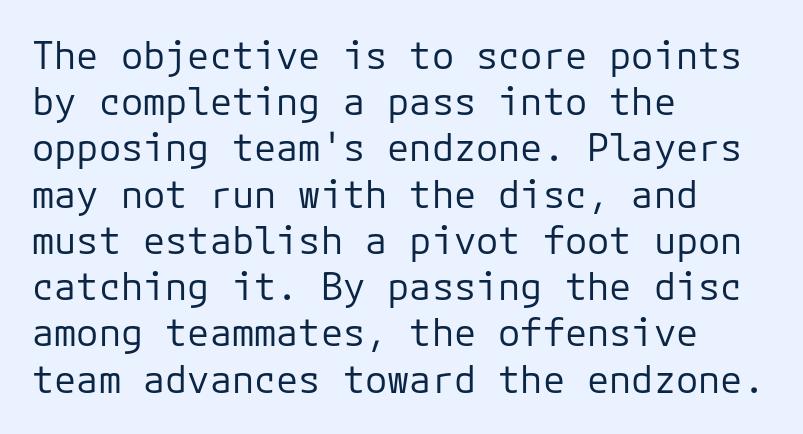
The image shows 37 px regular-weight sans-serif type, upright, monospaced; set left-aligned, normal line spacing (1.25x), normal letter spacing, not underlined; low stroke contrast and a medium x-height.
